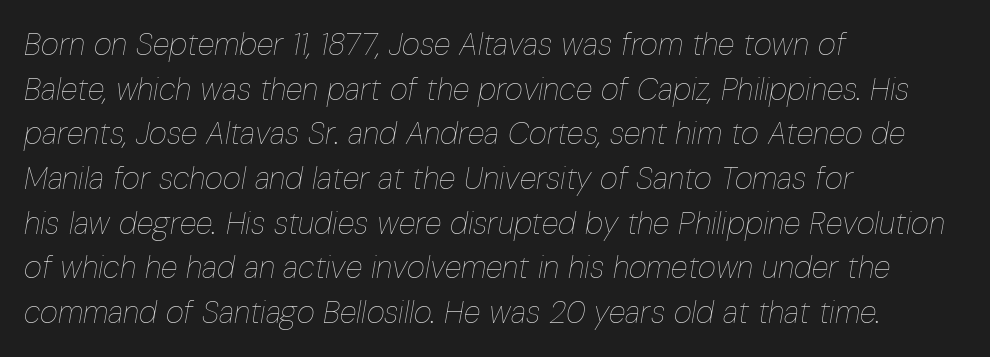
The image shows 31 px thin, condensed type, italic (leaning right); set left-aligned, normal line spacing (1.44x), normal letter spacing, not underlined; low stroke contrast and a medium x-height.
